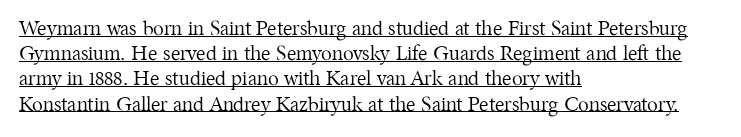
The image shows 20 px text type, upright; set left-aligned, normal line spacing (1.26x), normal letter spacing, underlined.
